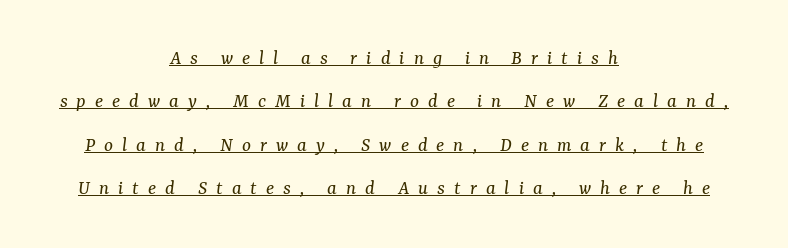
The image shows 21 px text type, italic (leaning right); set centered, loose line spacing (2.06x), unusually wide letter spacing (+0.43 em), underlined.
